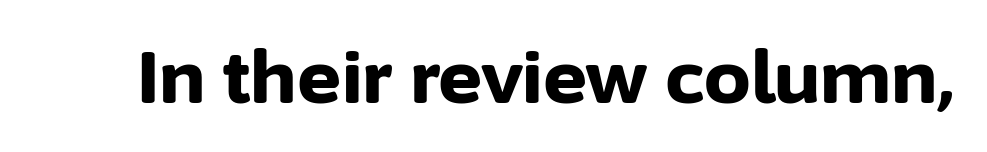
{"serif": "no", "italic": "no", "bold": "yes", "weight": "bold", "width": "normal", "stroke_contrast": "low", "x_height": "medium", "monospaced": "no", "underline": "no", "letter_spacing": "normal", "letter_spacing_em": 0.0, "glyph_px": 74}
